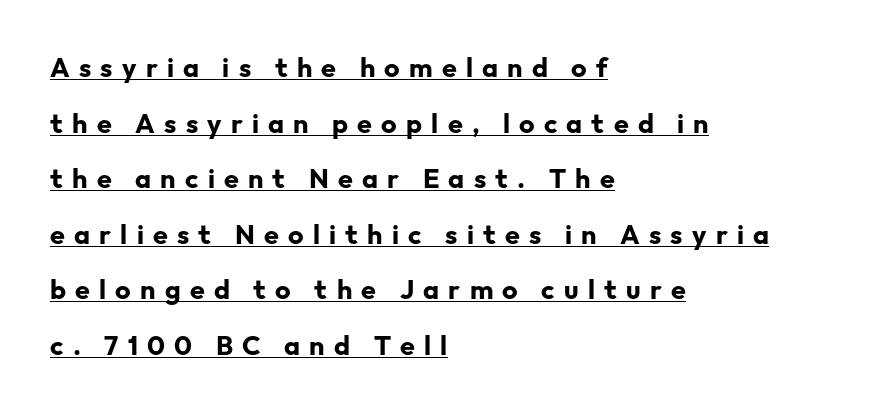
Typeset ragged right — the left edge is the straight one. Every letter is thick-stroked: bold, no question. You can tell it's not italic because the verticals are truly vertical. Vertical spacing — loose. A continuous stroke trails under the words, as in a hyperlink. The rendering inserts visible extra space after every character.
